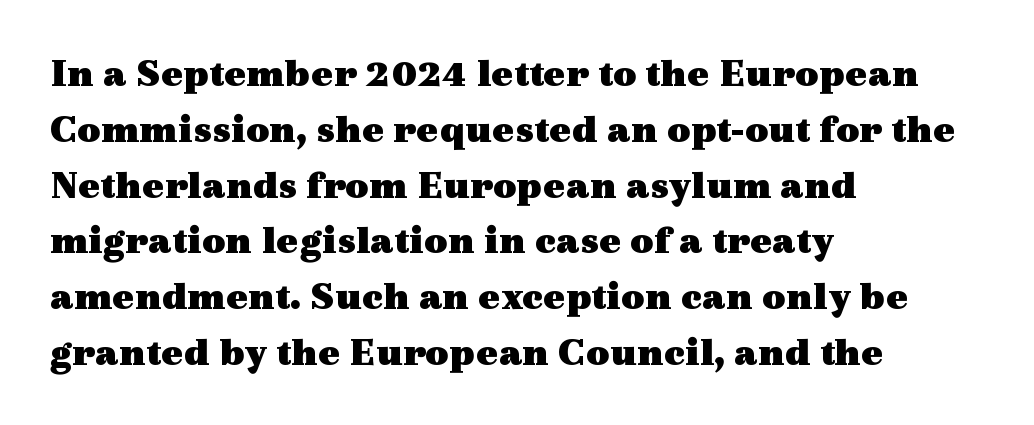
The image shows 41 px heavy, wide serif type, upright; set left-aligned, normal line spacing (1.36x), normal letter spacing, not underlined; a medium x-height.
